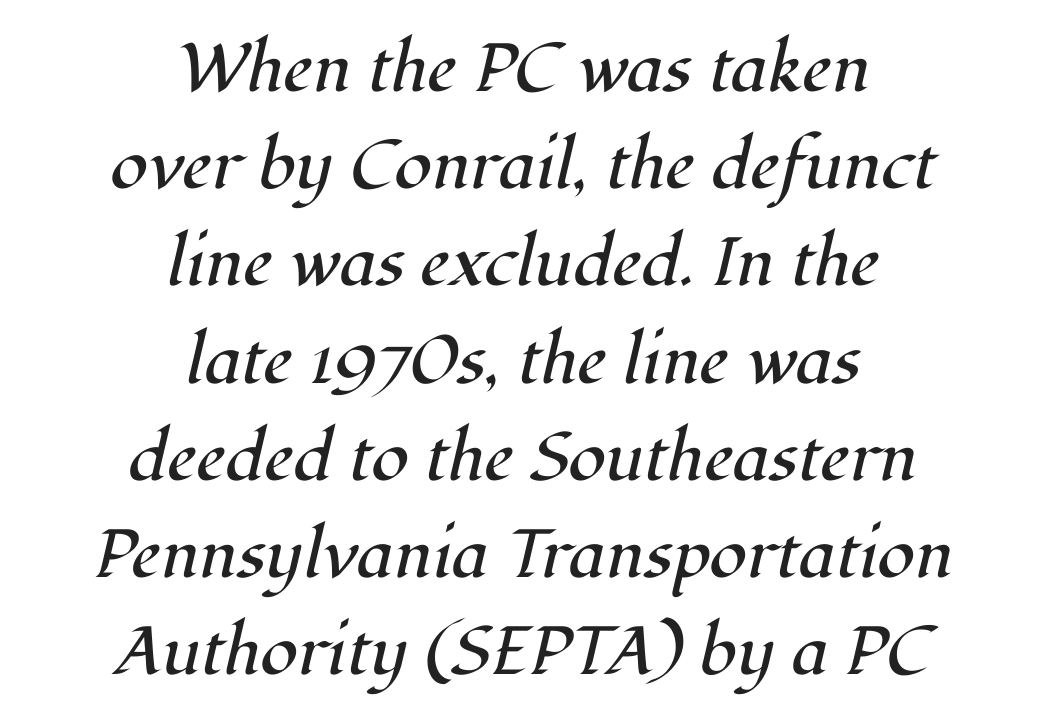
The image shows 68 px regular-weight serif type, italic (leaning right); set centered, normal line spacing (1.43x), normal letter spacing, not underlined; high stroke contrast and a medium x-height.
